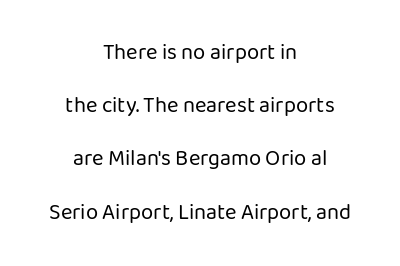
Q: Is the text bold? A: No.
Q: Is the text italic (slanted)? A: No, it is upright.
Q: Is the text underlined? A: No.
Q: How is the paragraph aligned? A: Centered.
Q: Is the spacing between letters normal or unusually wide? A: Normal.
Q: Is the spacing between lines tight, normal or loose? A: Loose.
